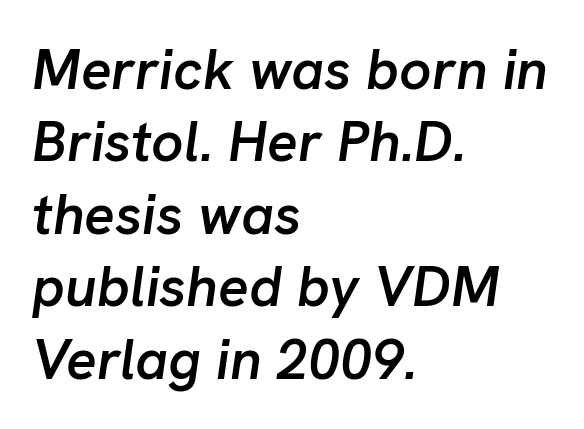
{"italic": "yes", "lean": "right", "slant_degrees": 8, "bold": "semi", "weight": "semibold", "width": "normal", "stroke_contrast": "low", "x_height": "medium", "monospaced": "no", "underline": "no", "align": "left", "line_spacing": "normal", "line_spacing_ratio": 1.27, "letter_spacing": "normal", "letter_spacing_em": 0.0, "glyph_px": 57}
